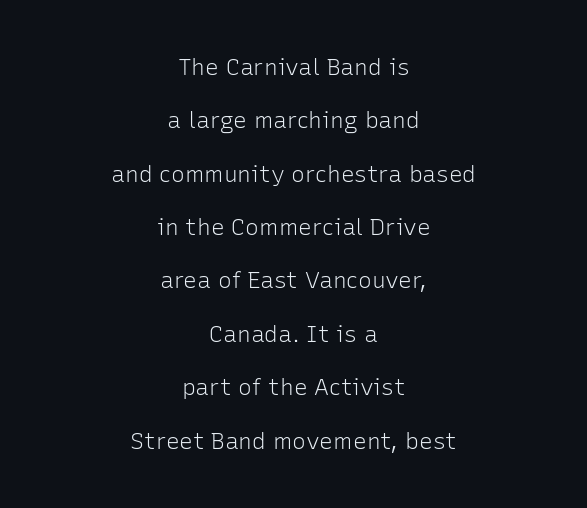
{"italic": "no", "bold": "no", "underline": "no", "align": "center", "line_spacing": "loose", "line_spacing_ratio": 2.32, "letter_spacing": "normal", "letter_spacing_em": 0.0, "glyph_px": 23}
